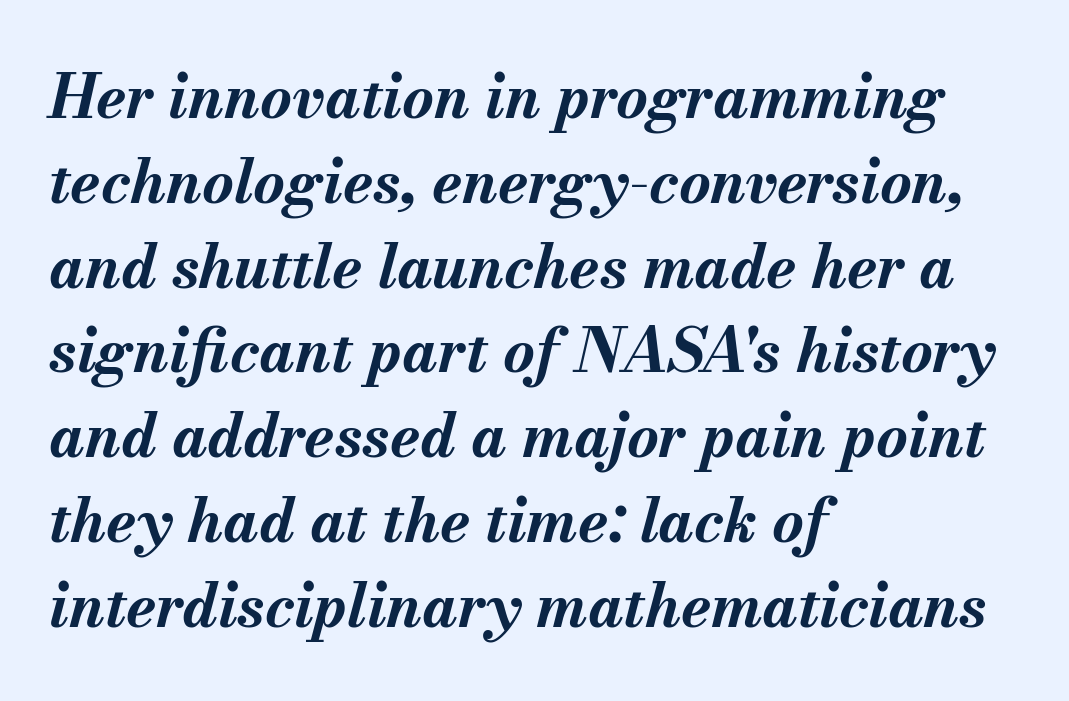
Is there much room between lines? A standard amount, neither cramped nor airy. The rendering applies a slant to the glyphs. A full-strength bold gives these letters their thick strokes. Nobody touched the tracking dial on this one. Do the characters align in a grid? No, the font is proportional. Casual observation: everything's shoved over to the left.
